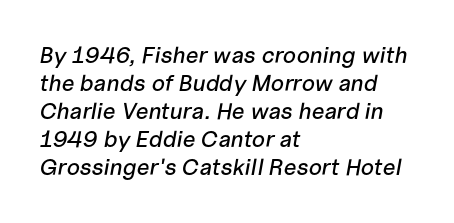
This sample uses an oblique cut, with every glyph tilted off the vertical. Look at the tracking — it's just the regular setting, nothing added. The string is rendered with underlining switched off. A student would call this left alignment; a typographer would say flush left, rag right.
